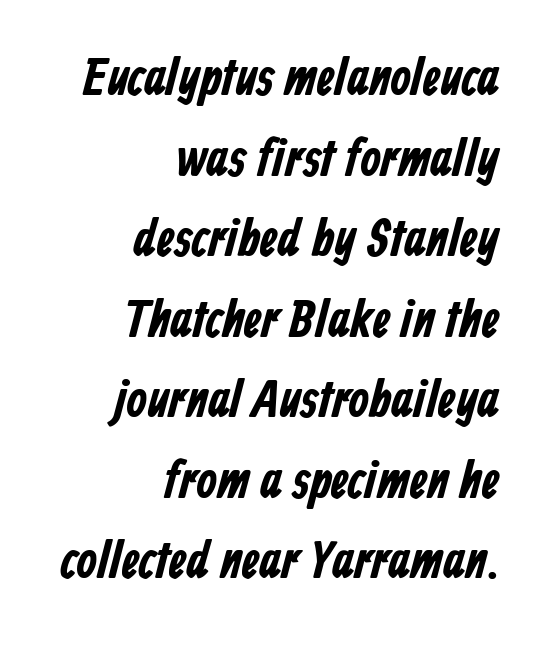
{"serif": "no", "bold": "yes", "weight": "bold", "width": "condensed", "stroke_contrast": "low", "x_height": "medium", "monospaced": "no", "underline": "no", "align": "right", "line_spacing": "normal", "line_spacing_ratio": 1.52, "letter_spacing": "normal", "letter_spacing_em": 0.0, "glyph_px": 53}
